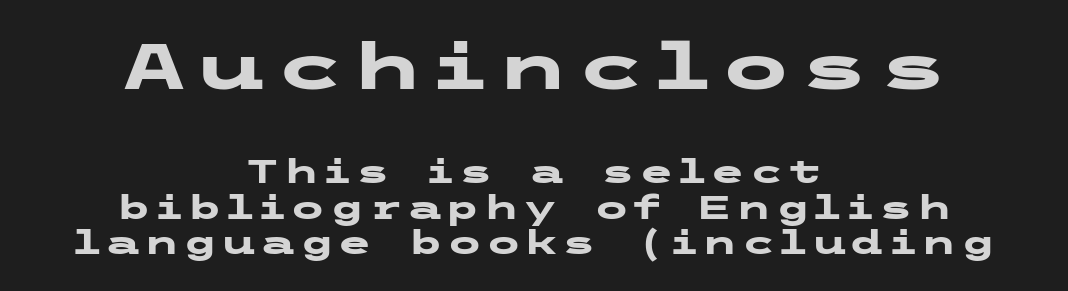
Examine the stroke ends and you'll find no serifs. Is there any slant? The stems are plumb. These lines stack symmetrically, like a column narrowing and widening about its center. The letters in the upper block stand taller than those in the block below. Summary of vertical rhythm: compact, with narrow interline spacing.
